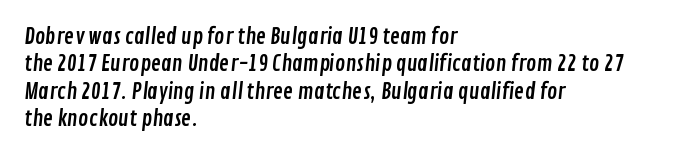
Q: Is the text underlined? A: No.
Q: How is the paragraph aligned? A: Left-aligned.
Q: Is the spacing between letters normal or unusually wide? A: Normal.
Q: Is the spacing between lines tight, normal or loose? A: Normal.
